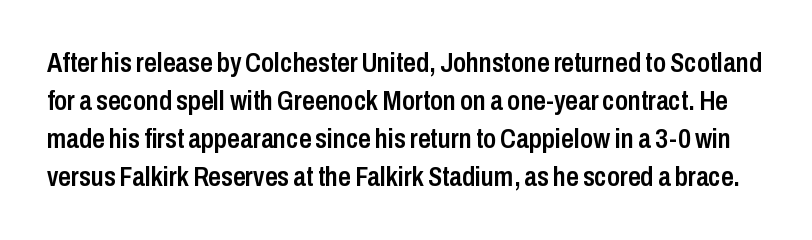
Q: Is the text bold? A: Semi-bold.
Q: Is the text italic (slanted)? A: No, it is upright.
Q: Is the typeface a serif or a sans-serif typeface? A: Sans-serif.
Q: Is the text underlined? A: No.
Q: Is the spacing between letters normal or unusually wide? A: Normal.
Q: Is the spacing between lines tight, normal or loose? A: Normal.
Q: Width (condensed, normal, or wide)? A: Condensed.
Q: Stroke contrast? A: Low.
Q: x-height? A: Medium.
Q: Monospaced? A: No.
